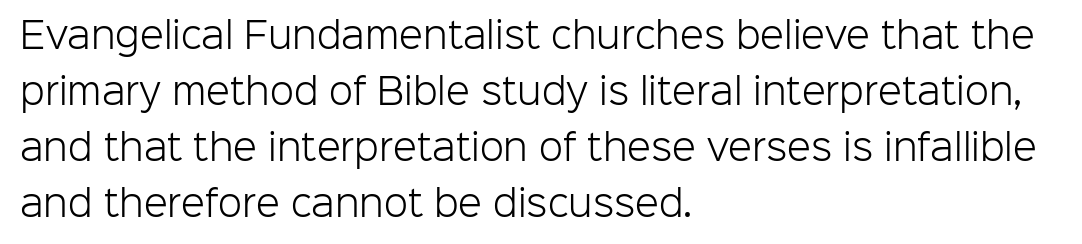
{"serif": "no", "italic": "no", "bold": "no", "weight": "light", "width": "normal", "stroke_contrast": "low", "x_height": "medium", "monospaced": "no", "underline": "no", "align": "left", "line_spacing": "normal", "line_spacing_ratio": 1.6, "letter_spacing": "normal", "letter_spacing_em": 0.0, "glyph_px": 35}
